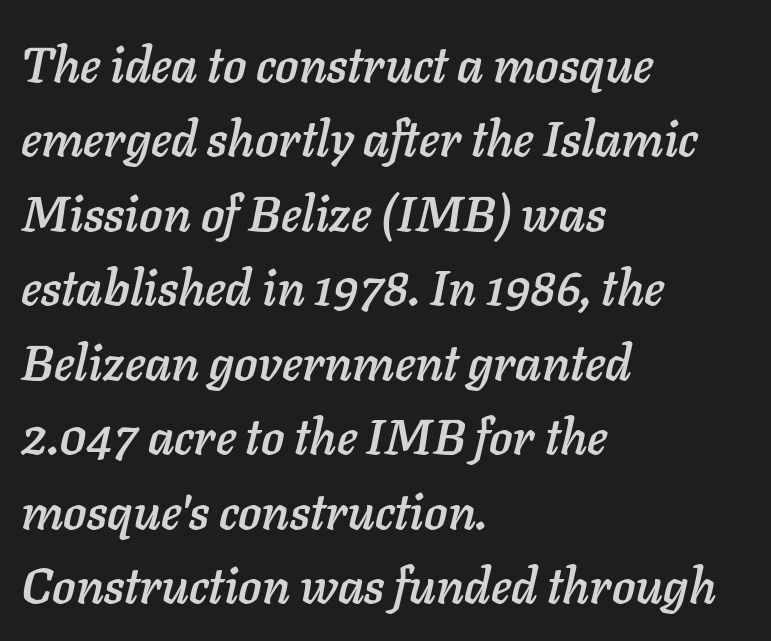
The rendering uses natural spacing where letterforms have individual widths. Standard letterfit; no display-style spreading of the glyphs. The lettering tilts uniformly, giving the passage an italic look. Caption: multi-line text, flush left, ragged right.
